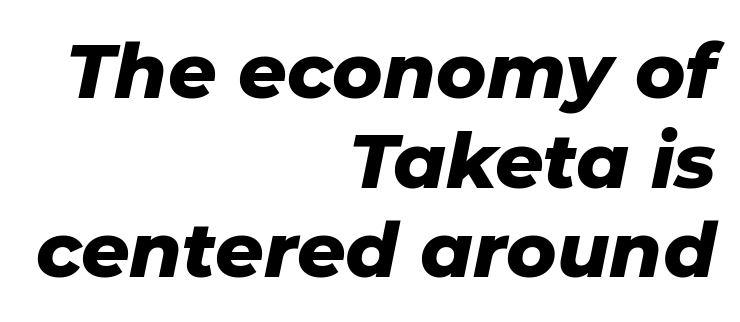
The image shows 76 px heavy type, italic (leaning right); set right-aligned, line spacing 1.18x, normal letter spacing, not underlined; low stroke contrast and a medium x-height.
